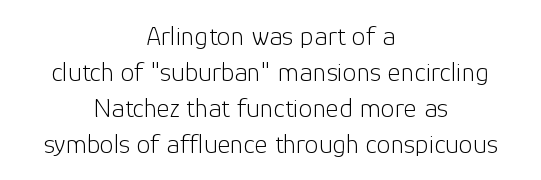
The image shows 28 px light sans-serif type, upright; set centered, normal line spacing (1.29x), normal letter spacing, not underlined; low stroke contrast and a medium x-height.
